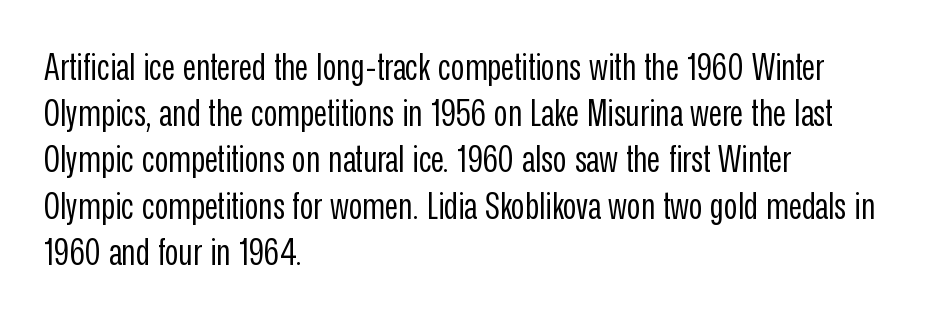
Horizontally, the lines are justified to the leading edge only. The axis of the letterforms is exactly vertical. The rows are spaced the way most documents space them. The letters advance in unequal steps, a hallmark of proportional type. Characters follow at the spacing the type designer built in. Serifs: no, the terminals of the letterforms are clean.
